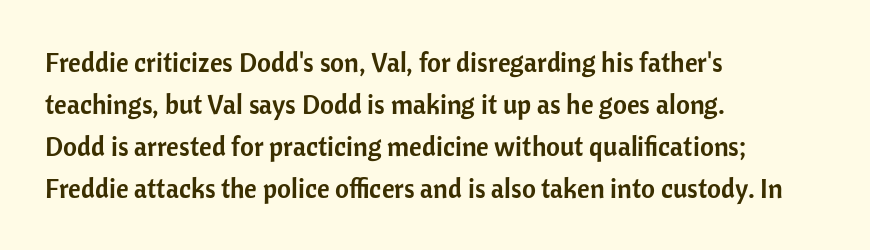
The image shows 27 px text type, upright; set left-aligned, normal line spacing (1.55x), normal letter spacing, not underlined.
